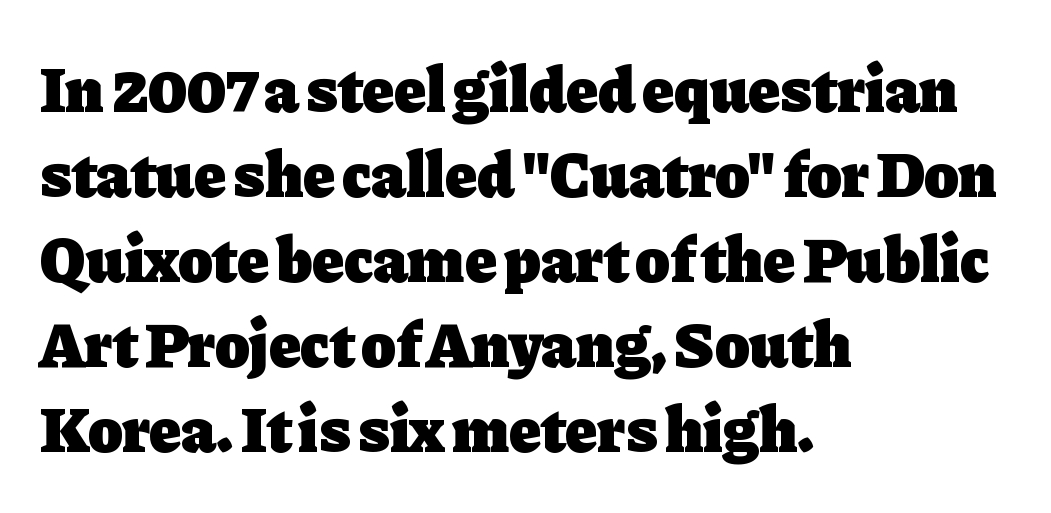
The image shows 64 px heavy serif type, upright; set left-aligned, normal line spacing (1.33x), normal letter spacing, not underlined; low stroke contrast and a medium x-height.
